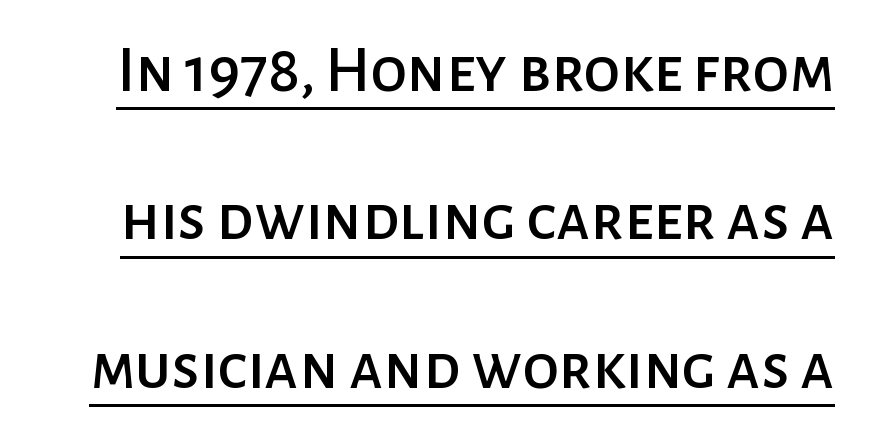
{"serif": "no", "italic": "no", "width": "normal", "stroke_contrast": "low", "x_height": "medium", "monospaced": "no", "underline": "yes", "line_spacing": "loose", "line_spacing_ratio": 2.25, "letter_spacing": "normal", "letter_spacing_em": 0.0, "glyph_px": 66}
